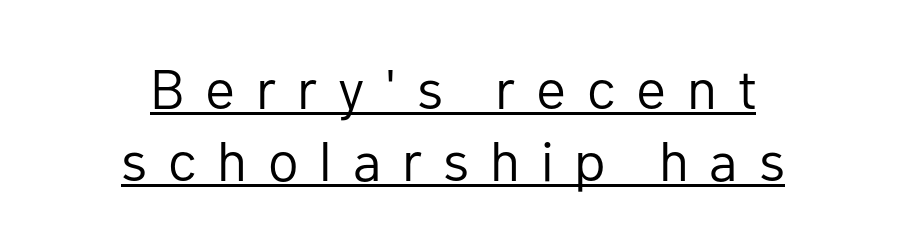
{"serif": "no", "italic": "no", "bold": "no", "weight": "regular", "width": "normal", "stroke_contrast": "low", "x_height": "medium", "monospaced": "no", "underline": "yes", "align": "center", "line_spacing": "normal", "line_spacing_ratio": 1.28, "letter_spacing": "wide", "letter_spacing_em": 0.37, "glyph_px": 56}
